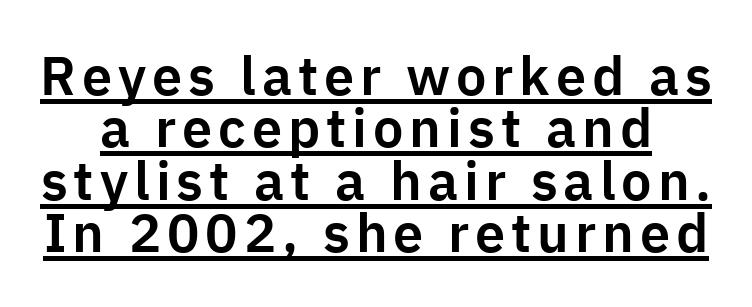
The designer went with a sans here, leaving each stem footless. A typesetter would call this proportional, since set widths differ per character. Tall strokes in this sample are plumb rather than angled. The lettering is marked with a stroke running underneath it. Each new line begins almost immediately beneath the previous one.
